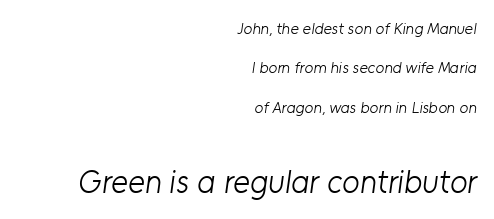
The image shows 32 px light sans-serif type; set right-aligned, loose line spacing (2.46x), normal letter spacing, not underlined; the second (bottom) block is 2.0x larger; low stroke contrast and a medium x-height.
